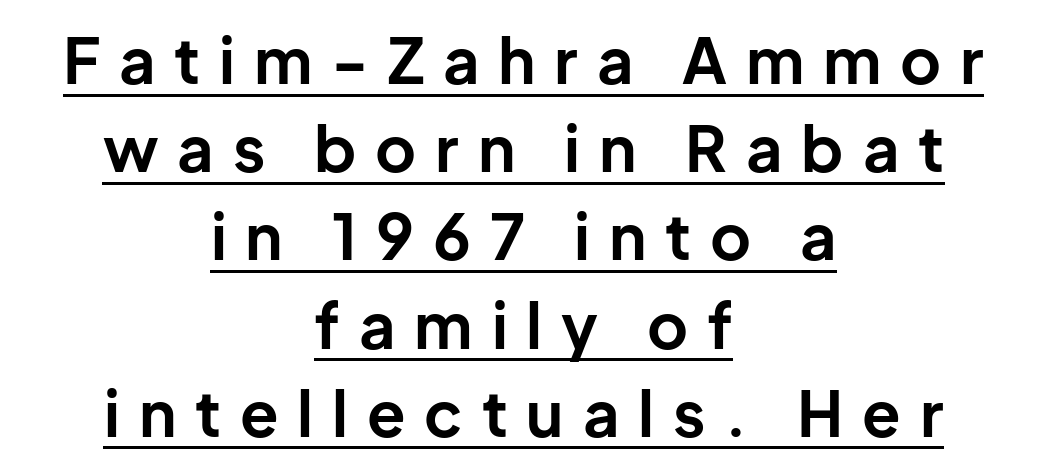
{"serif": "no", "italic": "no", "bold": "yes", "weight": "bold", "width": "normal", "stroke_contrast": "low", "x_height": "medium", "monospaced": "no", "underline": "yes", "align": "center", "line_spacing": "normal", "line_spacing_ratio": 1.4, "letter_spacing": "wide", "letter_spacing_em": 0.3, "glyph_px": 63}
